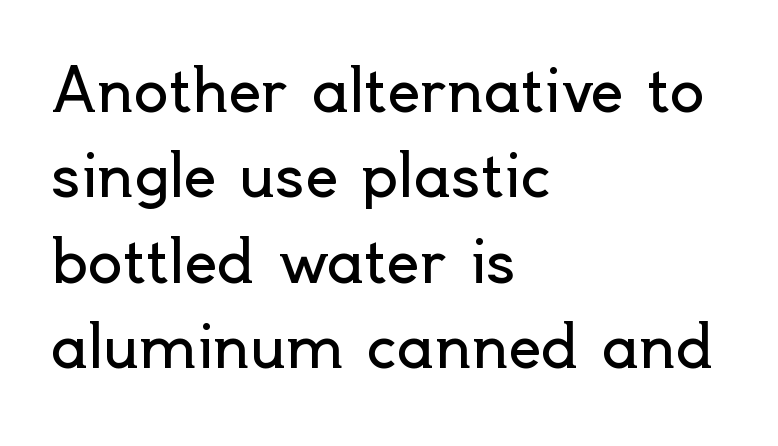
The image shows 58 px regular-weight sans-serif type, upright; set left-aligned, normal line spacing (1.47x), normal letter spacing, not underlined; a small x-height.
